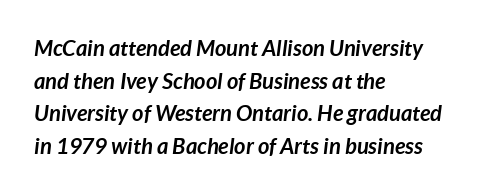
{"italic": "yes", "lean": "right", "slant_degrees": 7, "bold": "yes", "underline": "no", "align": "left", "line_spacing": "normal", "line_spacing_ratio": 1.48, "letter_spacing": "normal", "letter_spacing_em": 0.0, "glyph_px": 22}
